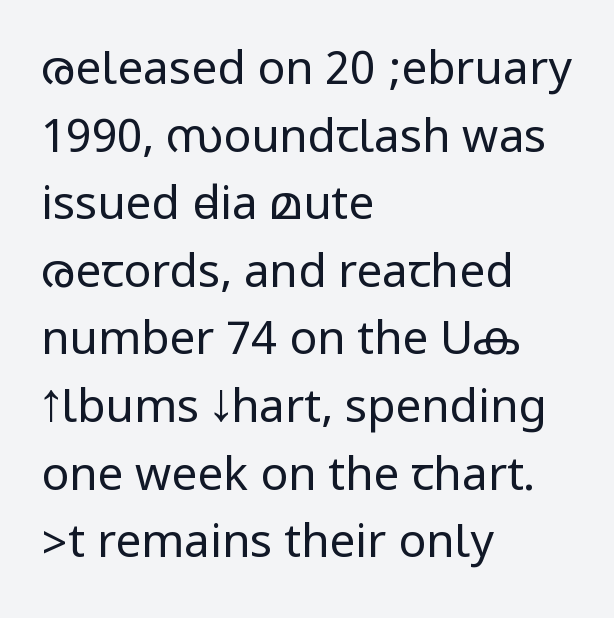
Q: Is the text bold? A: No.
Q: Is the text italic (slanted)? A: No, it is upright.
Q: Is the typeface a serif or a sans-serif typeface? A: Sans-serif.
Q: Is the text underlined? A: No.
Q: How is the paragraph aligned? A: Left-aligned.
Q: Is the spacing between letters normal or unusually wide? A: Normal.
Q: Is the spacing between lines tight, normal or loose? A: Normal.
Q: Width (condensed, normal, or wide)? A: Condensed.
Q: Stroke contrast? A: Low.
